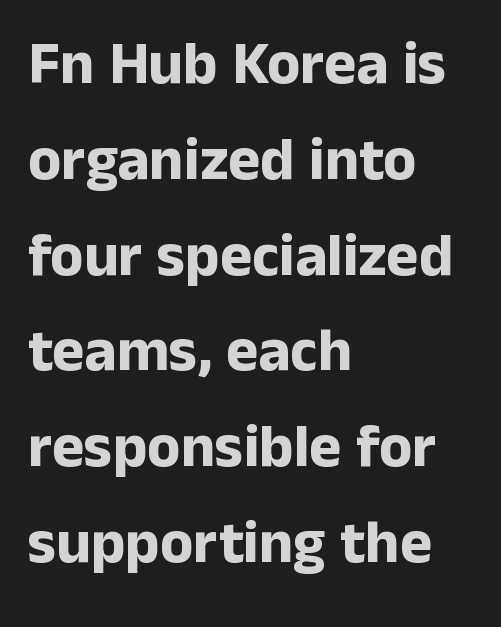
Q: Is the text bold? A: Yes.
Q: Is the text italic (slanted)? A: No, it is upright.
Q: Is the typeface a serif or a sans-serif typeface? A: Sans-serif.
Q: Is the text underlined? A: No.
Q: How is the paragraph aligned? A: Left-aligned.
Q: Is the spacing between letters normal or unusually wide? A: Normal.
Q: Is the spacing between lines tight, normal or loose? A: Normal.
Q: Width (condensed, normal, or wide)? A: Normal.
Q: Stroke contrast? A: Low.
Q: x-height? A: Medium.
Q: Monospaced? A: No.
